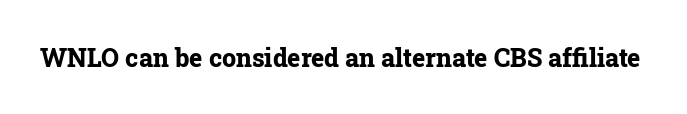
Underlining? Definitely not there. Strong, thick strokes mark this as bold type. This sample uses an upright cut, with every glyph sitting square on the baseline. A typesetter would call this zero additional tracking.
